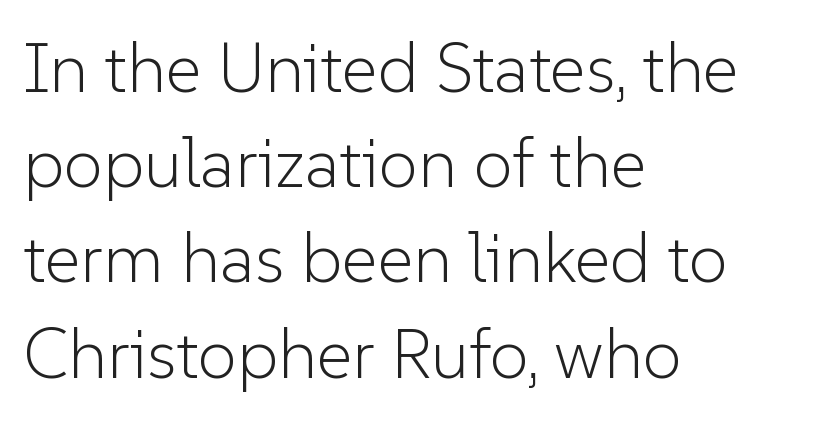
The lettering stays uniformly vertical, giving the passage a roman look. Caption: face not bold, strokes unweighted. Check where the strokes stop: nothing finishes them off — pure sans. This sample is left-justified, so line endings fall wherever the words run out. Think of a printed novel: that variable character pitch is what you see here.
